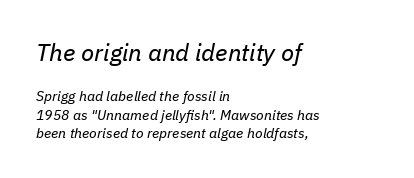
Decoration check: the copy has no underline. Stroke mass is kept to a normal reading level or below. Every row of glyphs begins at an identical x-position on the left. How would I describe the line gaps? Plain and ordinary. The passage shown begins with its larger block and ends with its smaller one.
